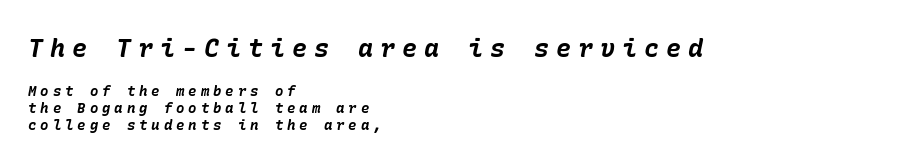
The image shows 25 px bold type, italic (leaning right); set left-aligned, line spacing 1.23x, unusually wide letter spacing (+0.28 em), not underlined; the first (top) block is 1.79x larger.
